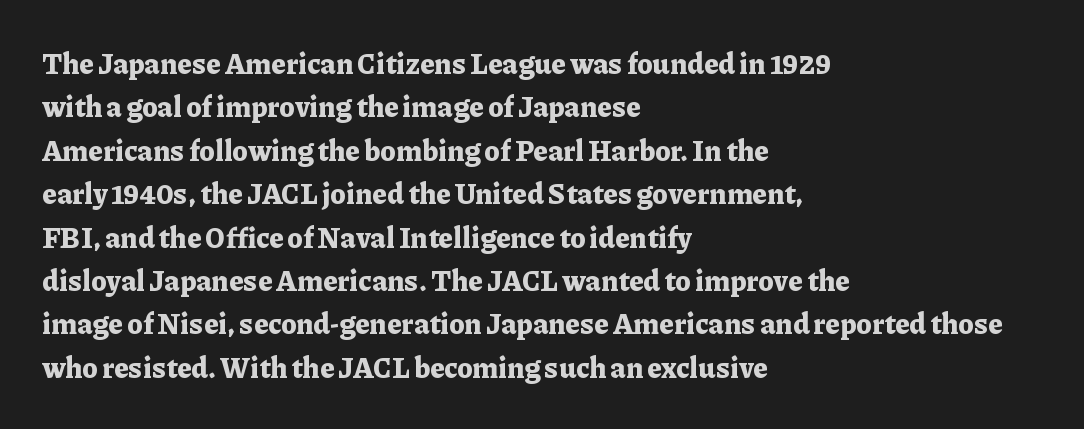
The image shows 28 px bold serif type, upright; set left-aligned, normal line spacing (1.55x), normal letter spacing, not underlined; low stroke contrast and a medium x-height.
